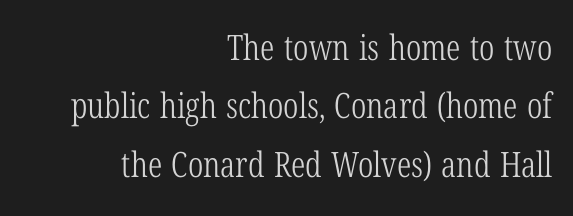
Q: Is the text bold? A: No.
Q: Is the text italic (slanted)? A: No, it is upright.
Q: Is the typeface a serif or a sans-serif typeface? A: Serif.
Q: Is the text underlined? A: No.
Q: How is the paragraph aligned? A: Right-aligned.
Q: Is the spacing between letters normal or unusually wide? A: Normal.
Q: Is the spacing between lines tight, normal or loose? A: Normal.
Q: Width (condensed, normal, or wide)? A: Condensed.
Q: Stroke contrast? A: Low.
Q: x-height? A: Medium.
Q: Monospaced? A: No.
